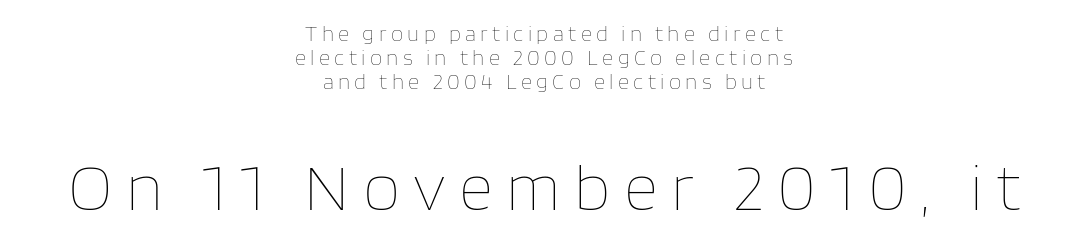
The image shows 67 px thin type, upright; set centered, tight line spacing (1.09x), unusually wide letter spacing (+0.2 em), not underlined; the second (bottom) block is 3.05x larger; low stroke contrast and a large x-height.
